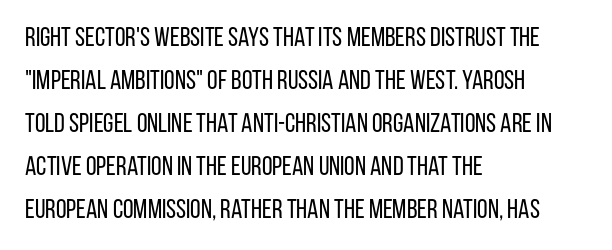
The image shows 27 px text type, upright; set left-aligned, normal line spacing (1.59x), normal letter spacing, not underlined.
